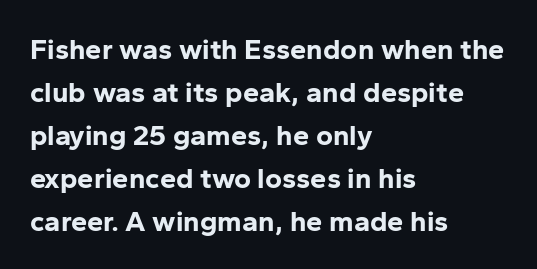
{"serif": "no", "italic": "no", "bold": "yes", "weight": "bold", "width": "normal", "stroke_contrast": "low", "x_height": "medium", "monospaced": "no", "underline": "no", "align": "left", "line_spacing": "normal", "line_spacing_ratio": 1.48, "letter_spacing": "normal", "letter_spacing_em": 0.0, "glyph_px": 29}
